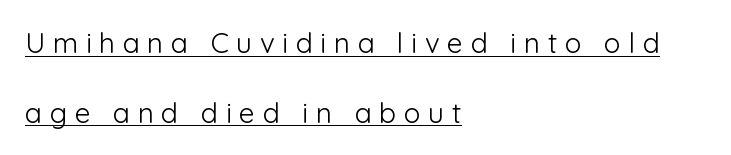
Q: Is the text bold? A: No.
Q: Is the text italic (slanted)? A: No, it is upright.
Q: Is the typeface a serif or a sans-serif typeface? A: Sans-serif.
Q: Is the text underlined? A: Yes.
Q: How is the paragraph aligned? A: Left-aligned.
Q: Is the spacing between letters normal or unusually wide? A: Unusually wide.
Q: Is the spacing between lines tight, normal or loose? A: Loose.
Q: Width (condensed, normal, or wide)? A: Normal.
Q: Stroke contrast? A: Low.
Q: x-height? A: Medium.
Q: Monospaced? A: No.
